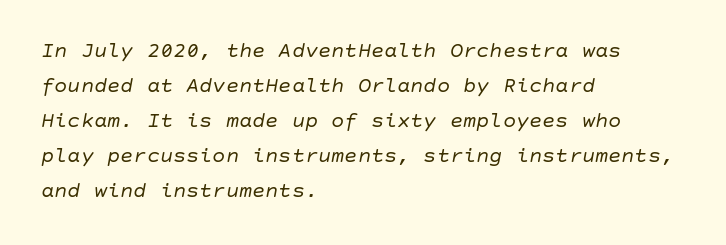
Q: Is the text bold? A: No.
Q: Is the text italic (slanted)? A: Yes, it leans right by about 10 degrees.
Q: Is the text underlined? A: No.
Q: How is the paragraph aligned? A: Left-aligned.
Q: Is the spacing between letters normal or unusually wide? A: Normal.
Q: Is the spacing between lines tight, normal or loose? A: Normal.
